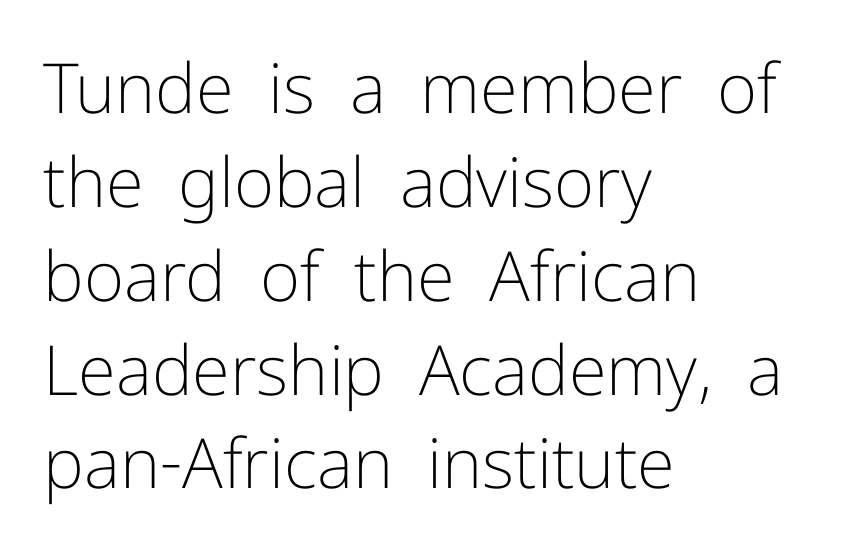
The image shows 69 px light sans-serif type, upright; set left-aligned, normal line spacing (1.36x), normal letter spacing, not underlined; low stroke contrast and a medium x-height.
